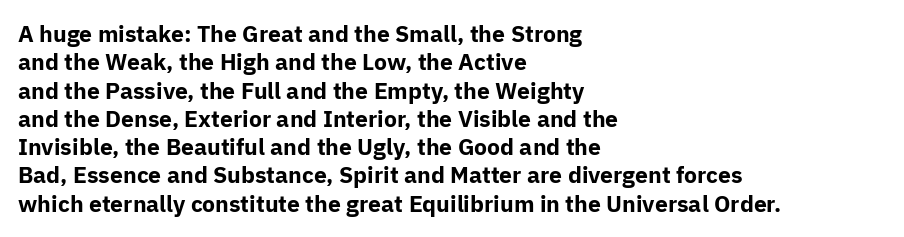
Q: Is the text bold? A: Yes.
Q: Is the text italic (slanted)? A: No, it is upright.
Q: Is the text underlined? A: No.
Q: How is the paragraph aligned? A: Left-aligned.
Q: Is the spacing between letters normal or unusually wide? A: Normal.
